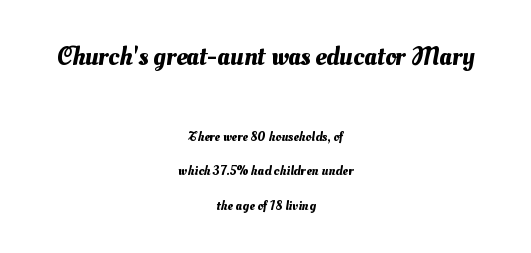
Plain, unruled lines of type. The designer gave the opening block more size than the closing block. A typesetter would call this zero additional tracking. Each line is balanced around a shared central axis. Loosely led — the rows are spread out.
